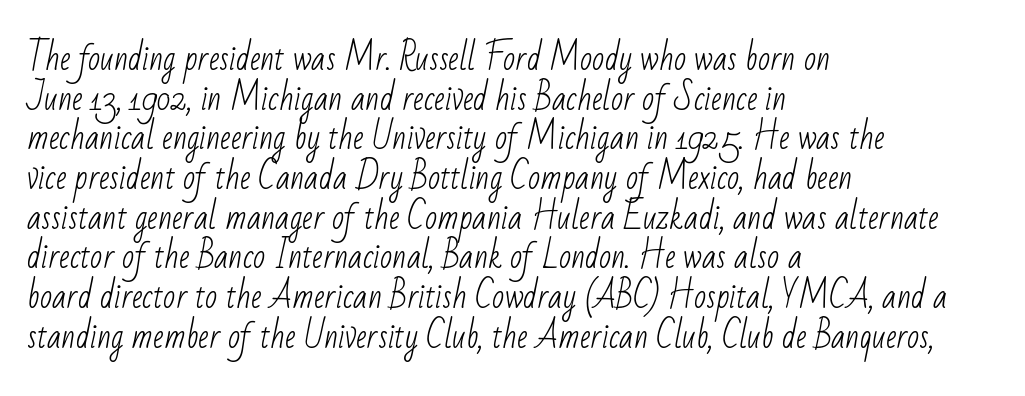
The image shows 32 px light, condensed sans-serif type; set left-aligned, line spacing 1.24x, normal letter spacing, not underlined; low stroke contrast and a small x-height.
